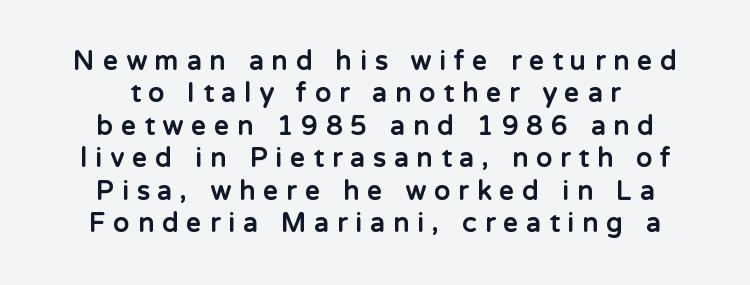
Each word looks stretched out because of the extra space between its letters. The axis of the letterforms is exactly vertical. Rows of type keep a routine distance in the vertical direction. The compositor balanced each line on the midline.
